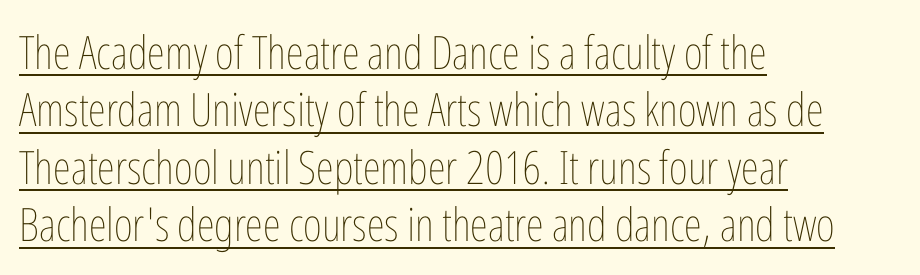
In CSS terms this would be text-align: left. Tracking value appears to be zero — textbook default spacing. Ink coverage per letter is moderate at most. A roman cut, with each character standing at attention. Looks like regular typesetting: each glyph gets only the width it needs.
